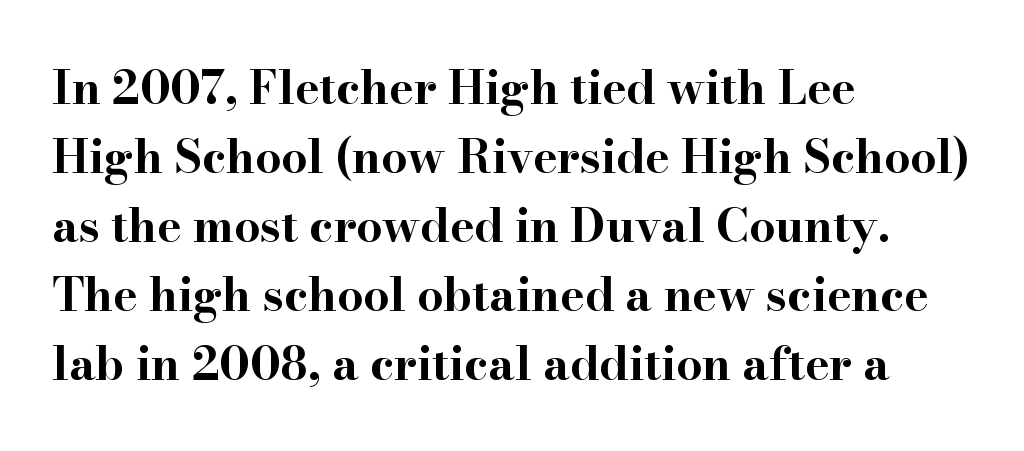
Q: Is the text bold? A: Yes.
Q: Is the text italic (slanted)? A: No, it is upright.
Q: Is the typeface a serif or a sans-serif typeface? A: Serif.
Q: Is the text underlined? A: No.
Q: How is the paragraph aligned? A: Left-aligned.
Q: Is the spacing between letters normal or unusually wide? A: Normal.
Q: Is the spacing between lines tight, normal or loose? A: Normal.
Q: Width (condensed, normal, or wide)? A: Wide.
Q: Stroke contrast? A: High.
Q: x-height? A: Small.
Q: Monospaced? A: No.
